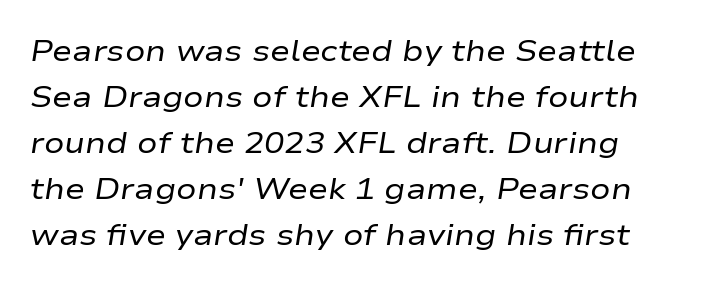
{"italic": "yes", "lean": "right", "slant_degrees": 9, "bold": "no", "weight": "regular", "width": "wide", "stroke_contrast": "low", "x_height": "medium", "monospaced": "no", "underline": "no", "line_spacing": "normal", "line_spacing_ratio": 1.53, "letter_spacing": "normal", "letter_spacing_em": 0.0, "glyph_px": 30}
